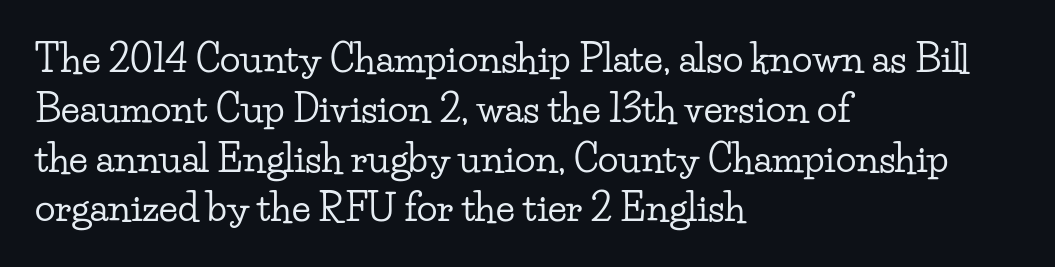
{"serif": "yes", "italic": "no", "width": "wide", "stroke_contrast": "low", "x_height": "small", "monospaced": "no", "underline": "no", "align": "left", "line_spacing": "normal", "line_spacing_ratio": 1.31, "letter_spacing": "normal", "letter_spacing_em": 0.0, "glyph_px": 38}
